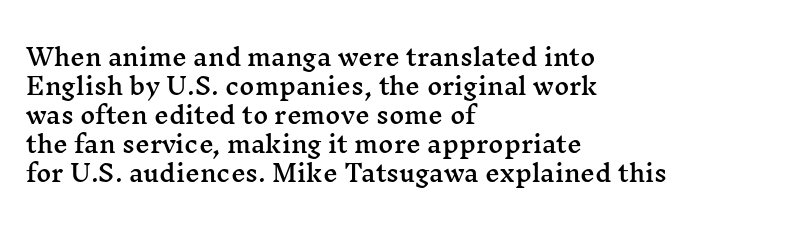
The image shows 23 px text type, upright; set left-aligned, normal line spacing (1.26x), normal letter spacing, not underlined.
